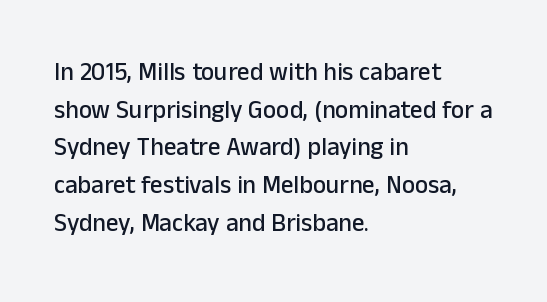
{"italic": "no", "underline": "no", "align": "left", "line_spacing": "normal", "line_spacing_ratio": 1.51, "letter_spacing": "normal", "letter_spacing_em": 0.0, "glyph_px": 25}
